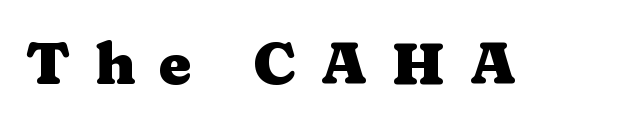
{"serif": "yes", "italic": "no", "bold": "yes", "weight": "heavy", "width": "wide", "stroke_contrast": "medium", "x_height": "medium", "monospaced": "no", "underline": "no", "letter_spacing": "wide", "letter_spacing_em": 0.41, "glyph_px": 59}
